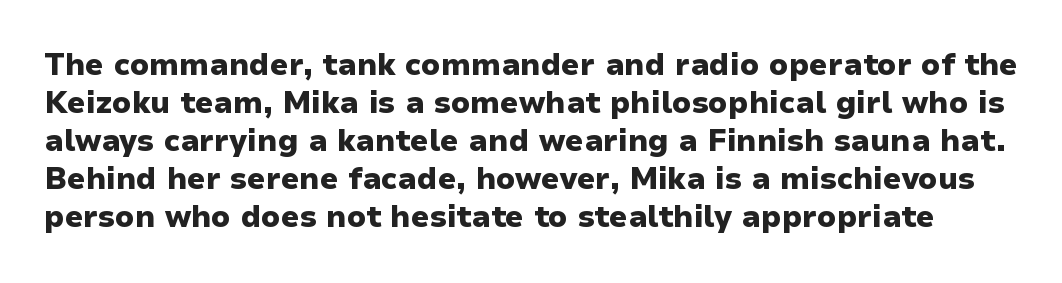
Q: Is the text bold? A: Yes.
Q: Is the text italic (slanted)? A: No, it is upright.
Q: Is the typeface a serif or a sans-serif typeface? A: Sans-serif.
Q: Is the text underlined? A: No.
Q: Is the spacing between letters normal or unusually wide? A: Normal.
Q: Is the spacing between lines tight, normal or loose? A: Normal.
Q: Width (condensed, normal, or wide)? A: Normal.
Q: Stroke contrast? A: Low.
Q: x-height? A: Medium.
Q: Monospaced? A: No.
